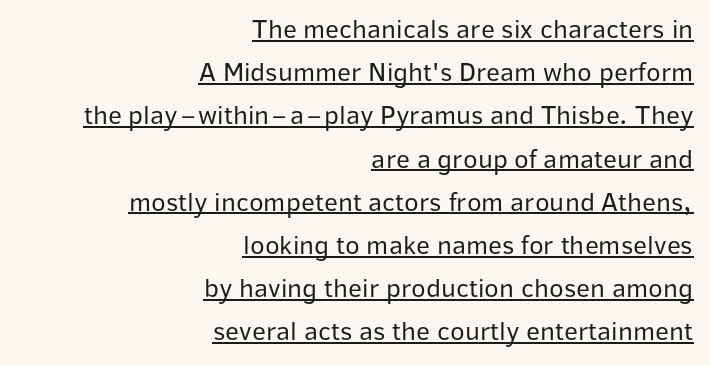
Q: Is the text bold? A: No.
Q: Is the text italic (slanted)? A: No, it is upright.
Q: Is the text underlined? A: Yes.
Q: How is the paragraph aligned? A: Right-aligned.
Q: Is the spacing between letters normal or unusually wide? A: Normal.
Q: Is the spacing between lines tight, normal or loose? A: Normal.
